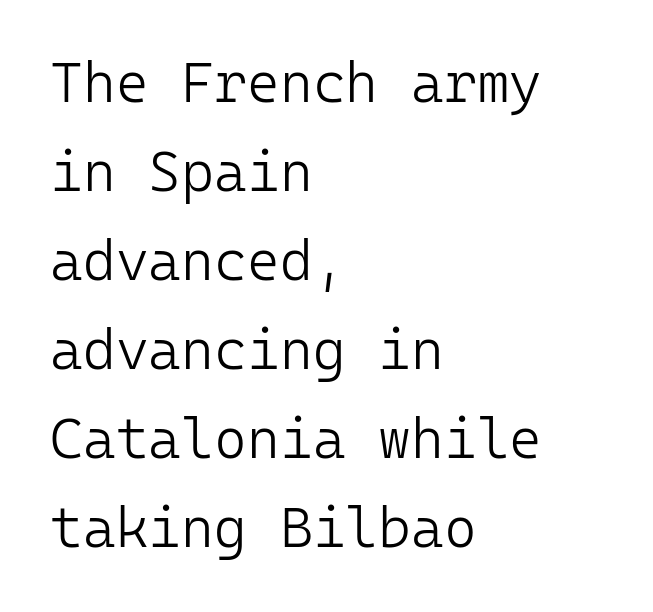
{"serif": "no", "italic": "no", "bold": "no", "weight": "light", "width": "normal", "stroke_contrast": "low", "x_height": "medium", "monospaced": "yes", "underline": "no", "align": "left", "line_spacing": "normal", "line_spacing_ratio": 1.59, "letter_spacing": "normal", "letter_spacing_em": 0.0, "glyph_px": 56}
